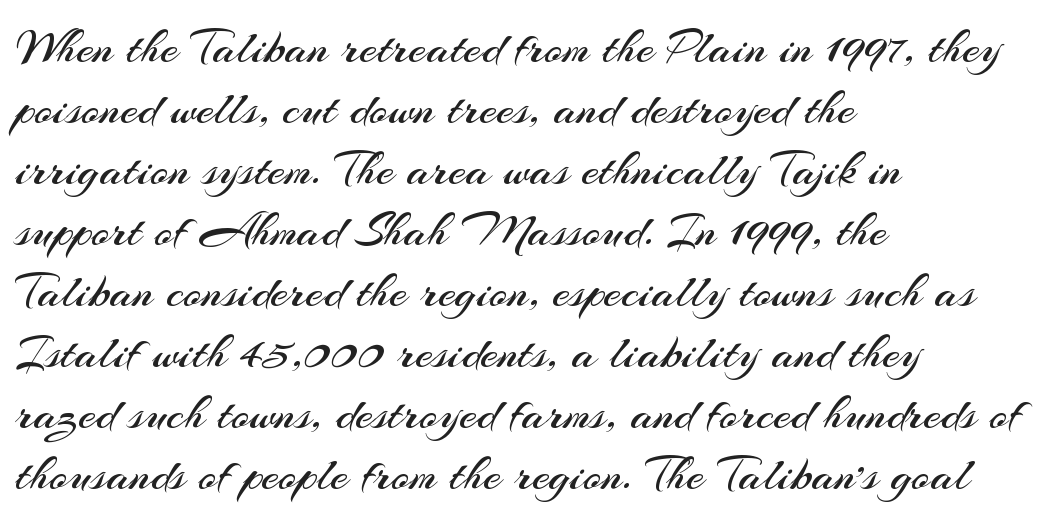
Letter spacing: default. These lines are set flush left with a ragged right edge. Is this a heavy cut? Hardly; it is regular or lighter.
